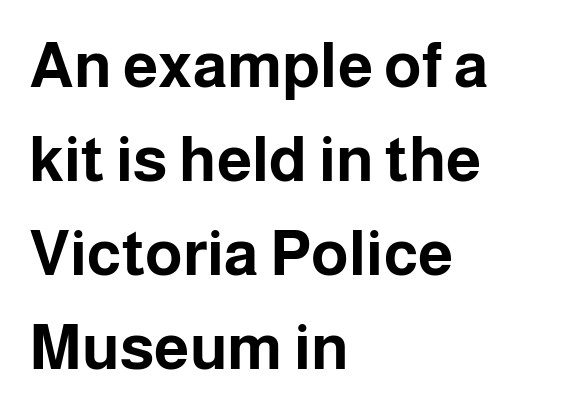
Q: Is the text bold? A: Yes.
Q: Is the text italic (slanted)? A: No, it is upright.
Q: Is the typeface a serif or a sans-serif typeface? A: Sans-serif.
Q: Is the text underlined? A: No.
Q: How is the paragraph aligned? A: Left-aligned.
Q: Is the spacing between letters normal or unusually wide? A: Normal.
Q: Is the spacing between lines tight, normal or loose? A: Normal.
Q: Width (condensed, normal, or wide)? A: Normal.
Q: Stroke contrast? A: Low.
Q: x-height? A: Medium.
Q: Monospaced? A: No.
